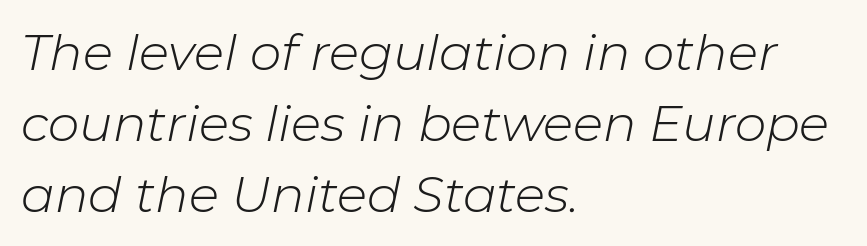
The image shows 50 px light type, italic (leaning right); set left-aligned, normal line spacing (1.42x), normal letter spacing, not underlined; low stroke contrast and a medium x-height.
